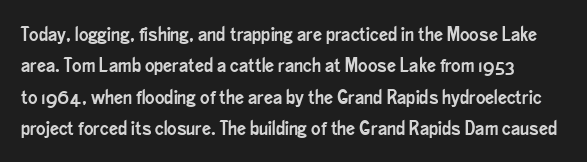
Q: Is the text italic (slanted)? A: No, it is upright.
Q: Is the text underlined? A: No.
Q: Is the spacing between letters normal or unusually wide? A: Normal.
Q: Is the spacing between lines tight, normal or loose? A: Normal.
